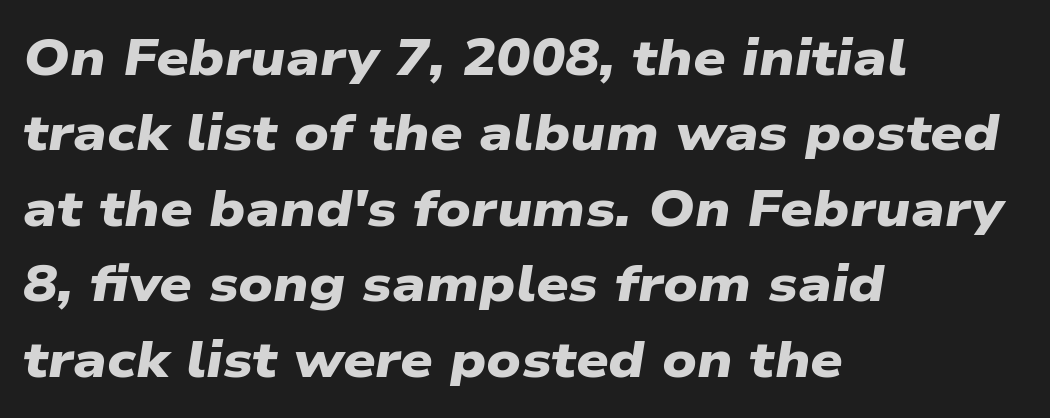
Where is the straight margin? On the left. The space beneath each line is pristine and unruled. You could not count columns in this text — the font is proportionally spaced. The characters look thick and weighty, a clear bold. This rendering employs a face without finishing strokes, i.e., a sans-serif. Words appear dense and cohesive because spacing is normal.
